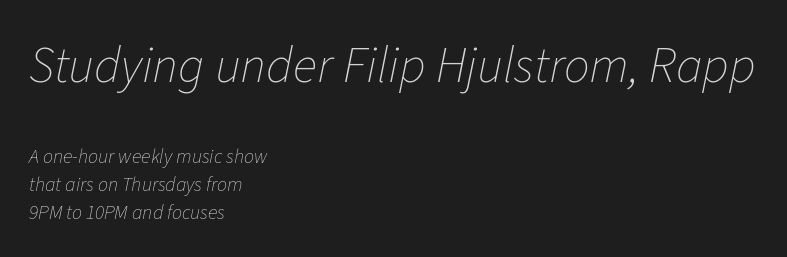
This sample uses an oblique cut, with every glyph tilted off the vertical. The block sitting higher on the canvas is the one with enlarged characters. The passage shown is typed in a proportional face where columns would drift. Standard letterfit; no display-style spreading of the glyphs. Short and long lines alike share a common starting point at left. This is not heavy type; no bold has been used.
